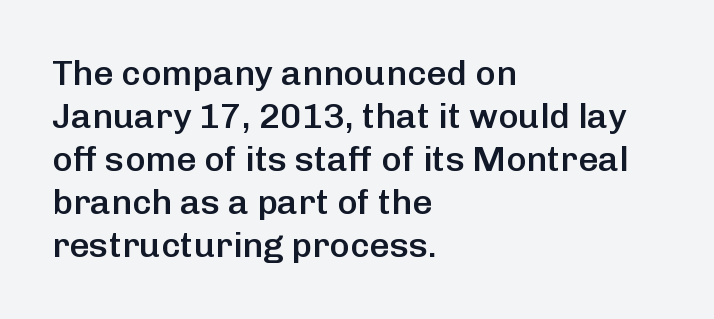
Q: Is the text bold? A: Semi-bold.
Q: Is the text italic (slanted)? A: No, it is upright.
Q: Is the typeface a serif or a sans-serif typeface? A: Sans-serif.
Q: Is the text underlined? A: No.
Q: How is the paragraph aligned? A: Left-aligned.
Q: Is the spacing between letters normal or unusually wide? A: Normal.
Q: Width (condensed, normal, or wide)? A: Normal.
Q: Stroke contrast? A: Low.
Q: x-height? A: Medium.
Q: Monospaced? A: No.
